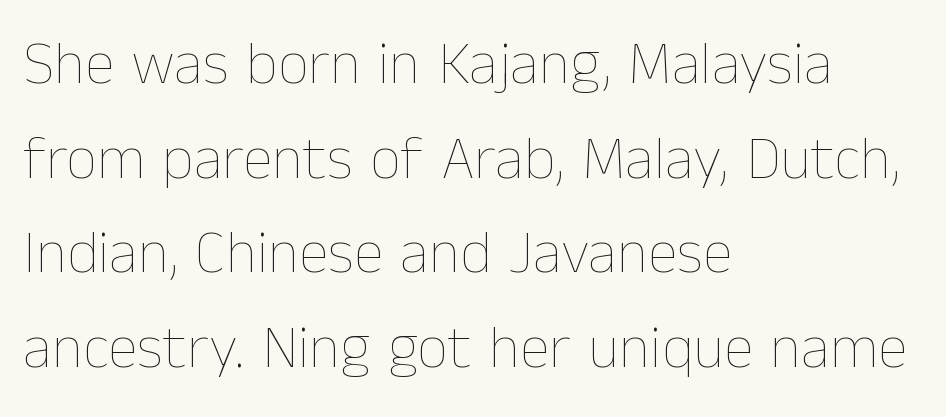
Q: Is the text bold? A: No.
Q: Is the text italic (slanted)? A: No, it is upright.
Q: Is the text underlined? A: No.
Q: How is the paragraph aligned? A: Left-aligned.
Q: Is the spacing between letters normal or unusually wide? A: Normal.
Q: Is the spacing between lines tight, normal or loose? A: Normal.
Q: Width (condensed, normal, or wide)? A: Normal.
Q: Stroke contrast? A: Low.
Q: x-height? A: Medium.
Q: Monospaced? A: No.
